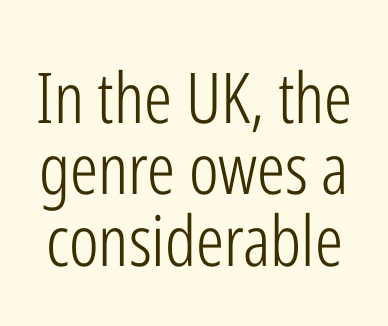
The words here are not underlined. This sample has the flowing, uneven cadence of proportional lettering. The type family on display is of the sans-serif kind. Line spacing here is tight. Default kerning and tracking; the words read as compact shapes.
